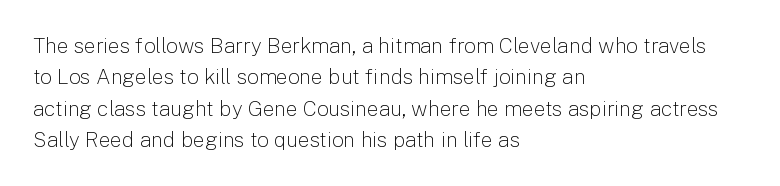
Each row of text sits above clean, open space. Italic? Not at all — the glyphs are vertical. Typeset ragged right — the left edge is the straight one. Each word holds together tightly as a unit, with standard inter-letter gaps. Interline gaps are of average width in this sample.
